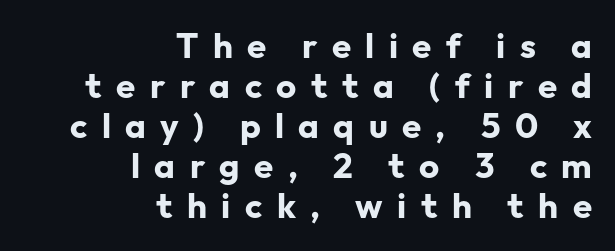
The image shows 35 px bold sans-serif type, upright; set right-aligned, tight line spacing (1.14x), unusually wide letter spacing (+0.41 em), not underlined; low stroke contrast and a medium x-height.
